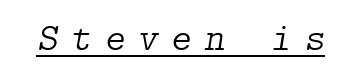
Q: Is the text bold? A: No.
Q: Is the text italic (slanted)? A: Yes, it leans right by about 9 degrees.
Q: Is the typeface a serif or a sans-serif typeface? A: Serif.
Q: Is the text underlined? A: Yes.
Q: Is the spacing between letters normal or unusually wide? A: Unusually wide.
Q: Width (condensed, normal, or wide)? A: Normal.
Q: Stroke contrast? A: Low.
Q: x-height? A: Medium.
